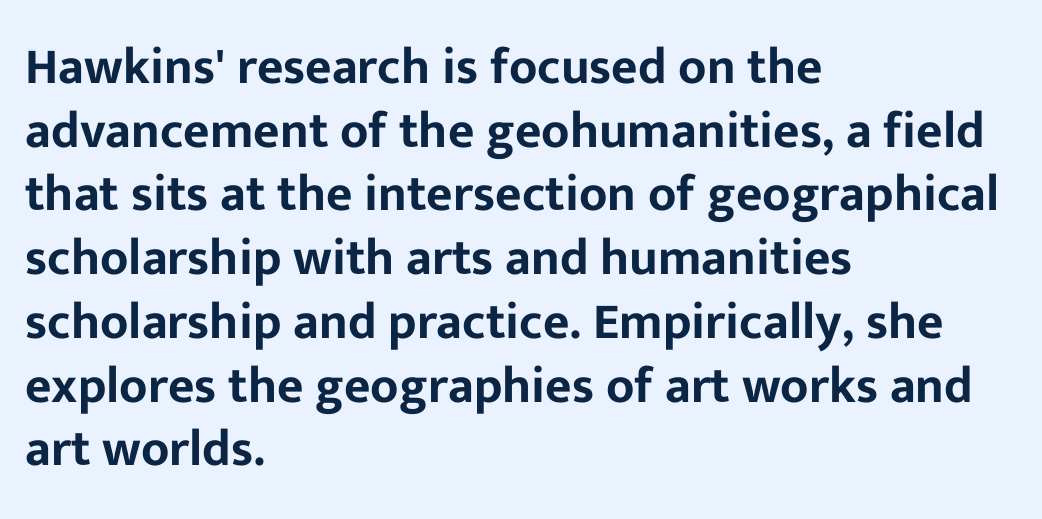
The image shows 51 px sans-serif type, upright; set left-aligned, normal line spacing (1.25x), normal letter spacing, not underlined; low stroke contrast and a medium x-height.
